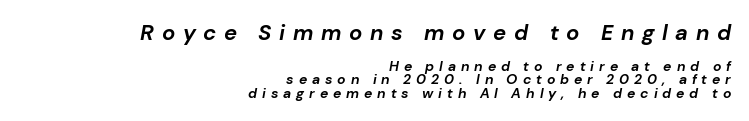
Q: Is the text bold? A: Yes.
Q: Is the text italic (slanted)? A: Yes, it leans right by about 10 degrees.
Q: Is the text underlined? A: No.
Q: How is the paragraph aligned? A: Right-aligned.
Q: Is the spacing between letters normal or unusually wide? A: Unusually wide.
Q: Is the spacing between lines tight, normal or loose? A: Tight.
Q: Which block of text is set in a larger size, the first (top) or the second (bottom)? A: The first (top) one.
